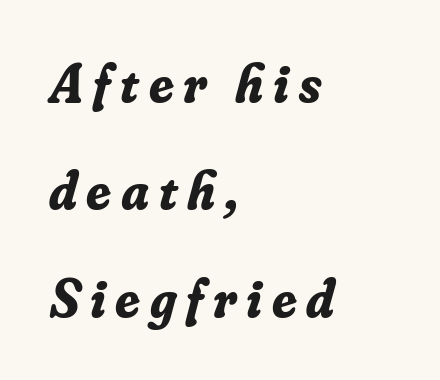
{"serif": "yes", "italic": "yes", "lean": "right", "slant_degrees": 16, "bold": "yes", "weight": "bold", "width": "normal", "stroke_contrast": "low", "x_height": "small", "monospaced": "no", "underline": "no", "align": "left", "line_spacing": "loose", "line_spacing_ratio": 1.99, "glyph_px": 54}
